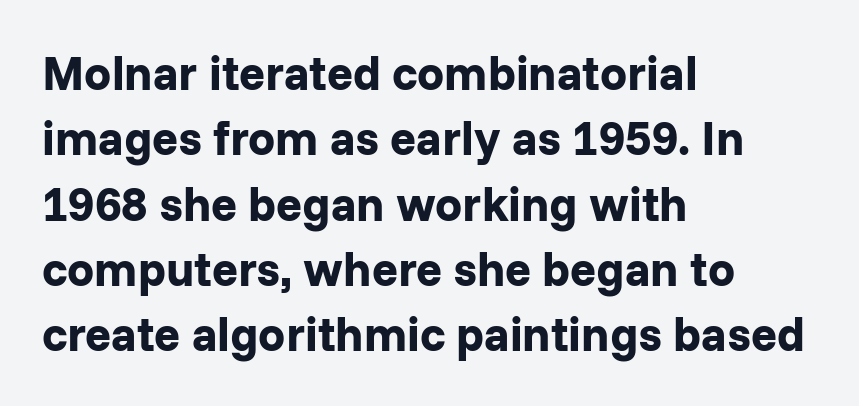
Q: Is the text bold? A: Yes.
Q: Is the text italic (slanted)? A: No, it is upright.
Q: Is the typeface a serif or a sans-serif typeface? A: Sans-serif.
Q: Is the text underlined? A: No.
Q: How is the paragraph aligned? A: Left-aligned.
Q: Is the spacing between letters normal or unusually wide? A: Normal.
Q: Is the spacing between lines tight, normal or loose? A: Normal.
Q: Width (condensed, normal, or wide)? A: Normal.
Q: Stroke contrast? A: Low.
Q: x-height? A: Medium.
Q: Monospaced? A: No.
